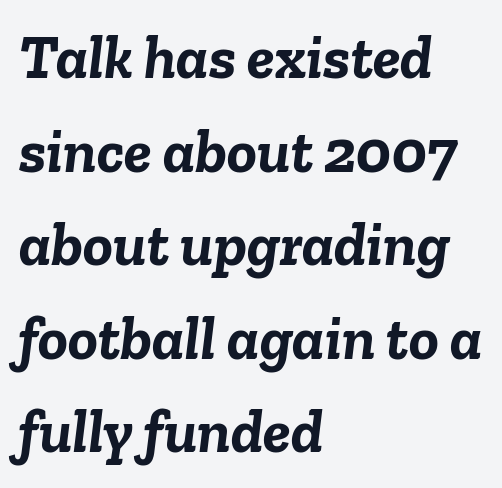
{"italic": "yes", "lean": "right", "slant_degrees": 6, "bold": "yes", "weight": "semibold", "width": "normal", "stroke_contrast": "low", "x_height": "medium", "monospaced": "no", "underline": "no", "align": "left", "line_spacing": "normal", "line_spacing_ratio": 1.51, "letter_spacing": "normal", "letter_spacing_em": 0.0, "glyph_px": 62}
